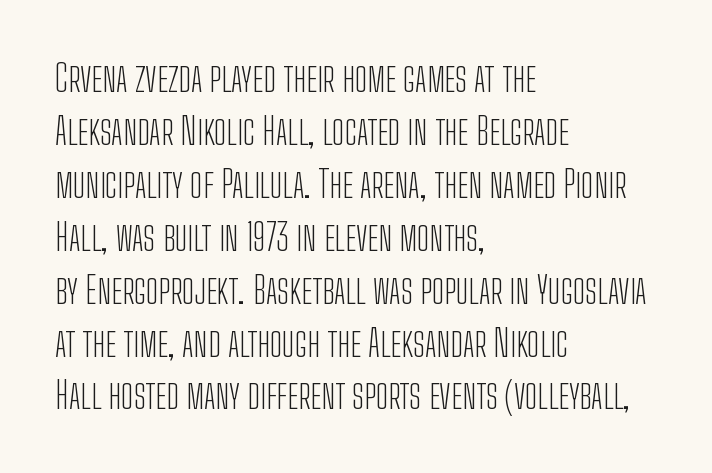
The image shows 37 px light, condensed sans-serif type, upright; set left-aligned, normal line spacing (1.43x), normal letter spacing, not underlined; low stroke contrast and a medium x-height.
